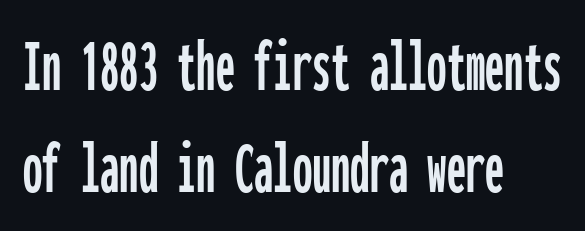
{"serif": "no", "italic": "no", "width": "condensed", "stroke_contrast": "low", "x_height": "medium", "monospaced": "yes", "underline": "no", "align": "left", "line_spacing": "normal", "line_spacing_ratio": 1.33, "letter_spacing": "normal", "letter_spacing_em": 0.0, "glyph_px": 77}
